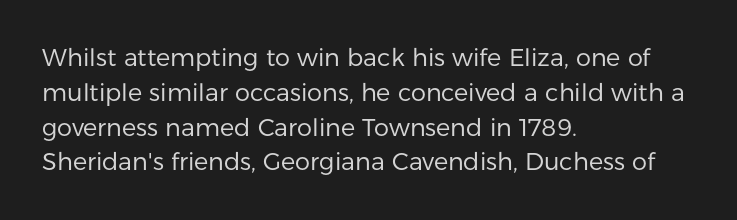
Summary of weight: not heavy and not bold. The passage shown stacks its lines at a standard gap. Upright lettering throughout. Tracking value appears to be zero — textbook default spacing.
